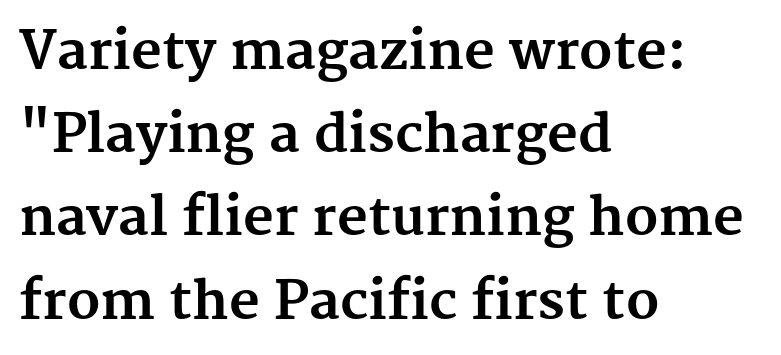
{"serif": "yes", "italic": "no", "bold": "yes", "weight": "bold", "width": "normal", "stroke_contrast": "medium", "x_height": "medium", "monospaced": "no", "underline": "no", "align": "left", "line_spacing": "normal", "line_spacing_ratio": 1.57, "letter_spacing": "normal", "letter_spacing_em": 0.0, "glyph_px": 53}
